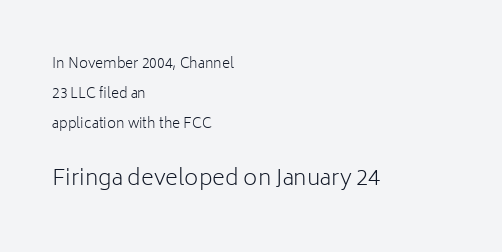
{"italic": "no", "bold": "no", "underline": "no", "align": "left", "line_spacing": "loose", "line_spacing_ratio": 2.15, "letter_spacing": "normal", "letter_spacing_em": 0.0, "larger_block": "second", "size_ratio": 1.57, "glyph_px": 22}
